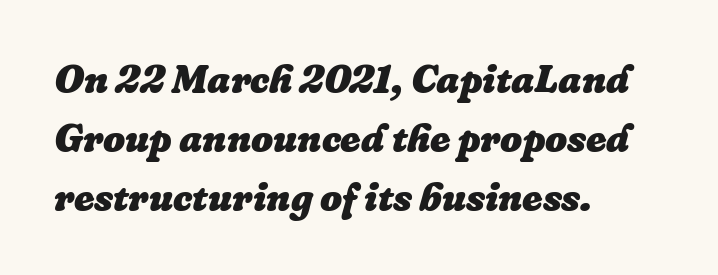
Italic: yes, the glyphs are oblique. Each letter keeps its own natural width here, so spacing adapts to shape. Letter spacing: default. Does the leading feel generous? No, just average. What weight is shown? A full bold with thick strokes.
